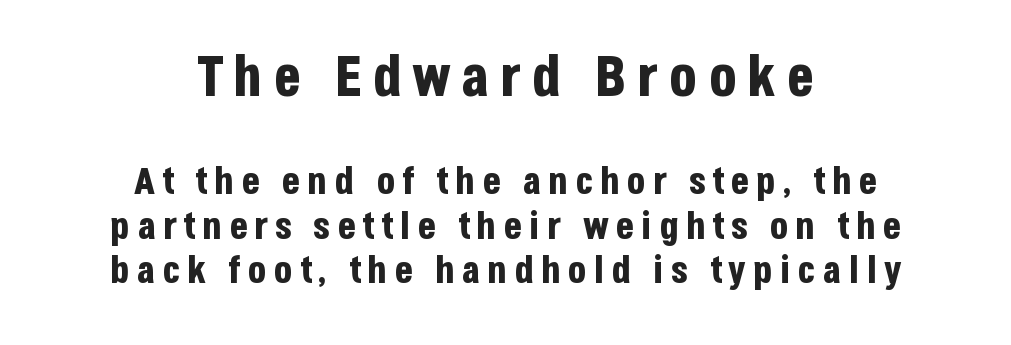
The glyphs in this specimen are sans serif. Block one is the big one; block two sits smaller underneath. Varying glyph widths throughout — classic text-font behaviour. Pretty heavy lettering here — definitely bold.
